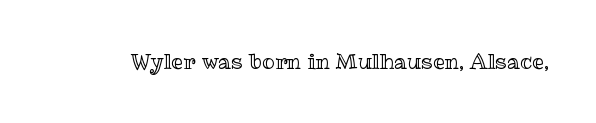
{"italic": "no", "underline": "no", "letter_spacing": "normal", "letter_spacing_em": 0.0, "glyph_px": 21}
